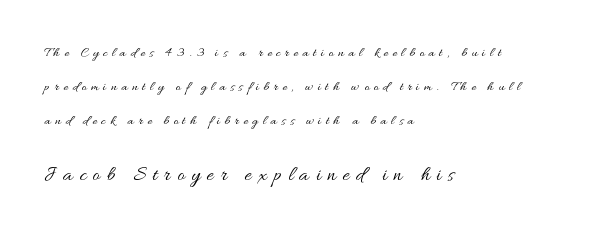
{"bold": "no", "underline": "no", "align": "left", "line_spacing": "loose", "line_spacing_ratio": 2.42, "letter_spacing": "wide", "letter_spacing_em": 0.32, "larger_block": "second", "size_ratio": 1.5, "glyph_px": 21}
